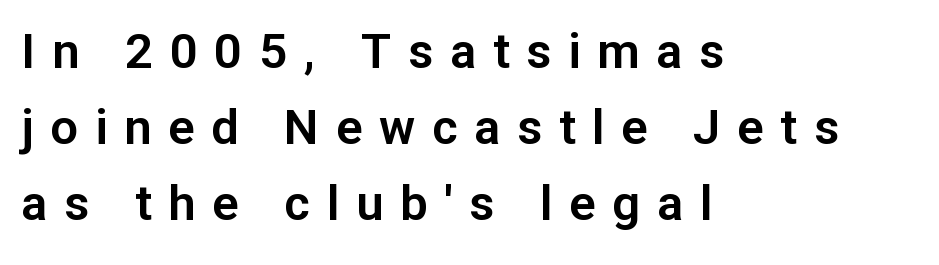
Compared with a centered layout, this one pins lines to the left instead. Is the letter spacing exaggerated? Yes — the characters are pushed far apart. The face used here is proportionally spaced, like ordinary book or web type. It's the straight-up-and-down kind of type. Line spacing here is normal.
